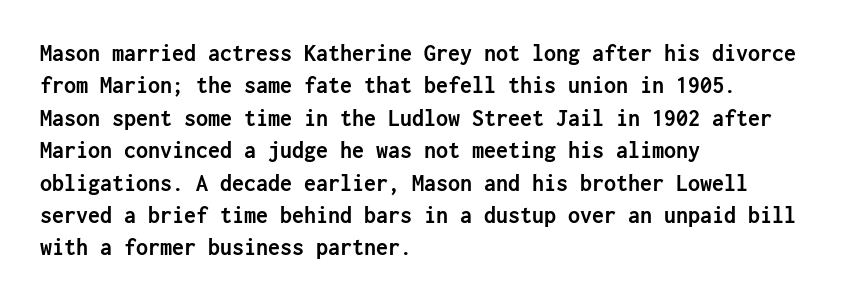
{"italic": "no", "bold": "yes", "underline": "no", "align": "left", "line_spacing": "normal", "line_spacing_ratio": 1.35, "letter_spacing": "normal", "letter_spacing_em": 0.0, "glyph_px": 24}
